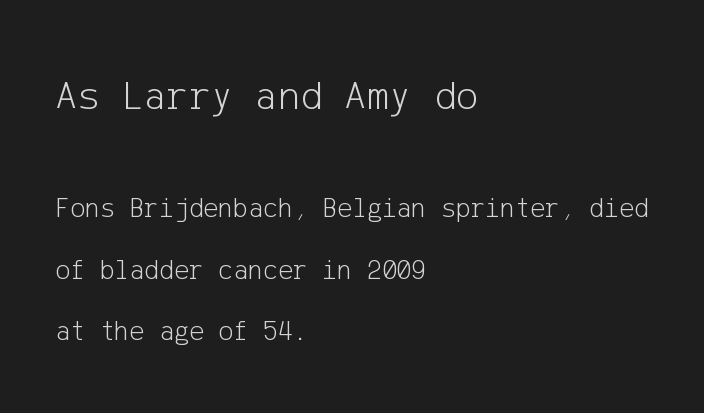
Q: Is the text bold? A: No.
Q: Is the text italic (slanted)? A: No, it is upright.
Q: Is the typeface a serif or a sans-serif typeface? A: Sans-serif.
Q: Is the text underlined? A: No.
Q: How is the paragraph aligned? A: Left-aligned.
Q: Is the spacing between letters normal or unusually wide? A: Normal.
Q: Is the spacing between lines tight, normal or loose? A: Loose.
Q: Which block of text is set in a larger size, the first (top) or the second (bottom)? A: The first (top) one.
Q: Width (condensed, normal, or wide)? A: Normal.
Q: Stroke contrast? A: Low.
Q: x-height? A: Medium.
